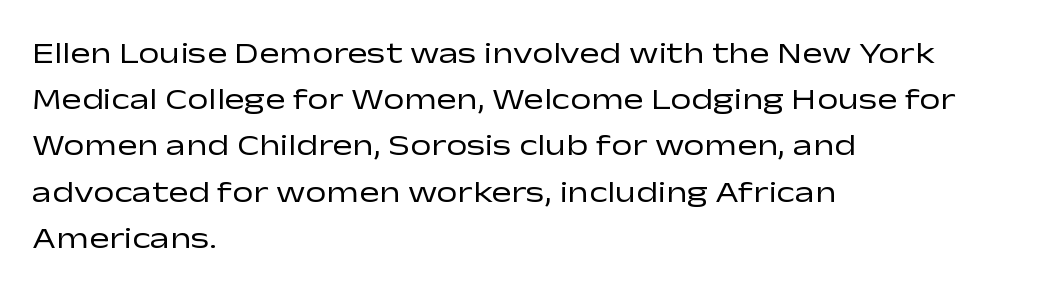
{"serif": "no", "italic": "no", "bold": "no", "weight": "regular", "width": "wide", "stroke_contrast": "low", "x_height": "medium", "monospaced": "no", "underline": "no", "align": "left", "line_spacing": "normal", "line_spacing_ratio": 1.54, "letter_spacing": "normal", "letter_spacing_em": 0.0, "glyph_px": 30}
